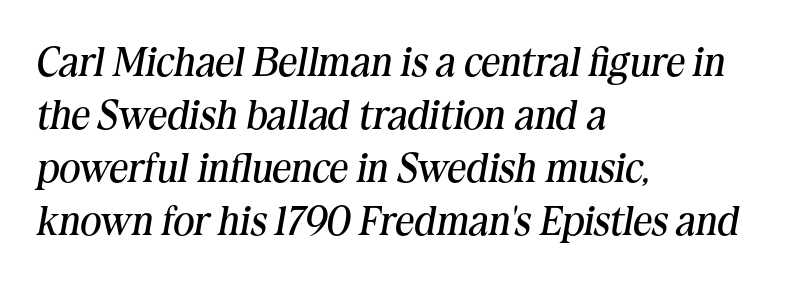
The rag falls on the right side of this text block. The typesetting does not lean heavy: it is not bold. The words here are not underlined. Tracking value appears to be zero — textbook default spacing. Note the varied advance widths — an 'i' is clearly narrower than an 'm'.
